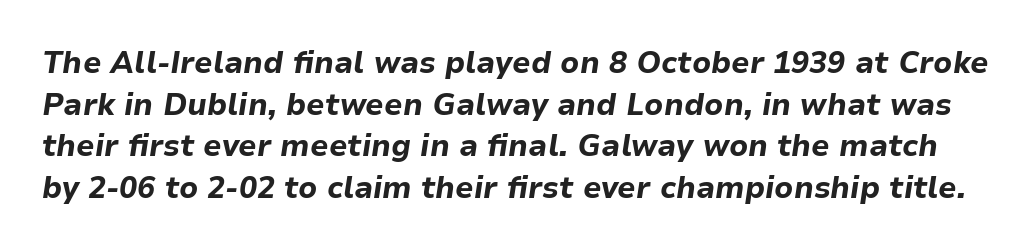
Q: Is the text bold? A: Yes.
Q: Is the text italic (slanted)? A: Yes, it leans right by about 9 degrees.
Q: Is the text underlined? A: No.
Q: Is the spacing between letters normal or unusually wide? A: Normal.
Q: Is the spacing between lines tight, normal or loose? A: Normal.
Q: Width (condensed, normal, or wide)? A: Normal.
Q: Stroke contrast? A: Low.
Q: x-height? A: Medium.
Q: Monospaced? A: No.
